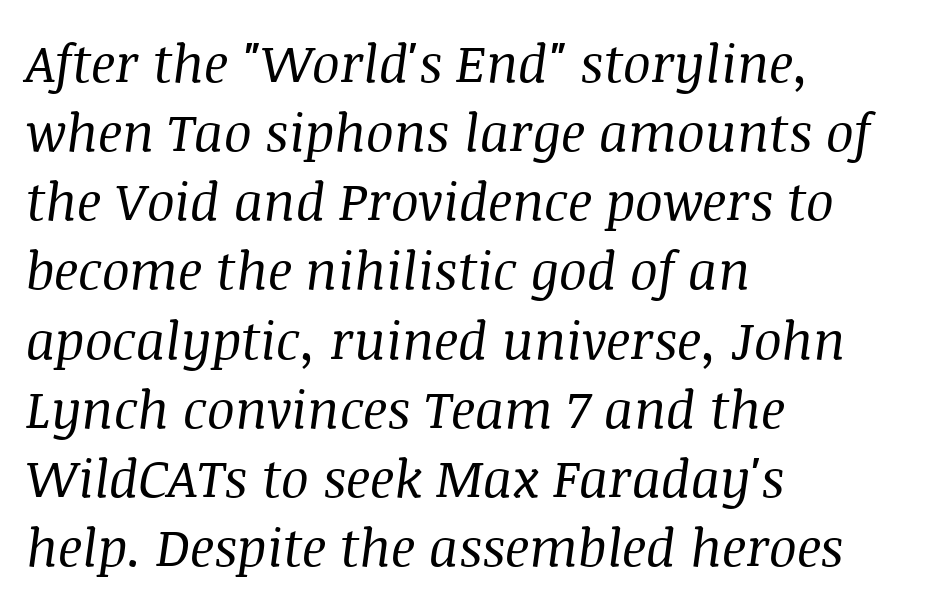
The characters display serif detailing at their extremities. Here the designer chose a conventional face with non-uniform glyph widths. These glyphs show unthickened strokes, regular width or finer. How would I describe the line gaps? Plain and ordinary. The horizontal fit of the characters is conventional and even. The glyphs look as if they've been sheared to an angle.
